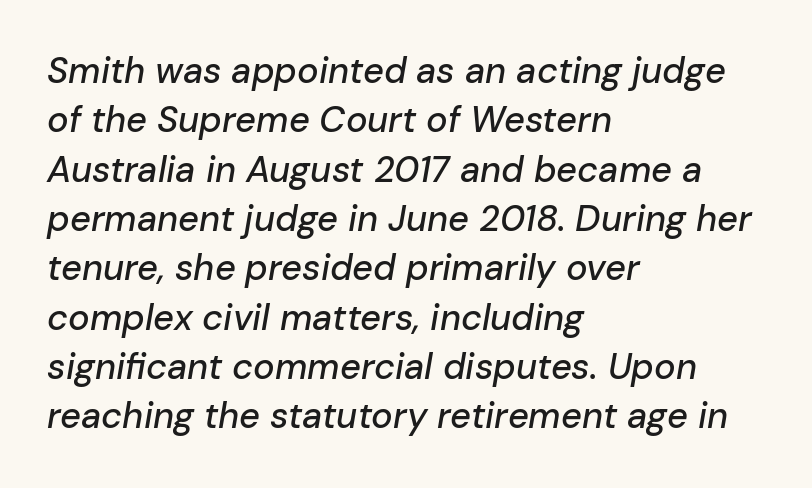
The image shows 36 px text type, italic (leaning right); set left-aligned, normal line spacing (1.37x), normal letter spacing, not underlined; low stroke contrast and a medium x-height.
